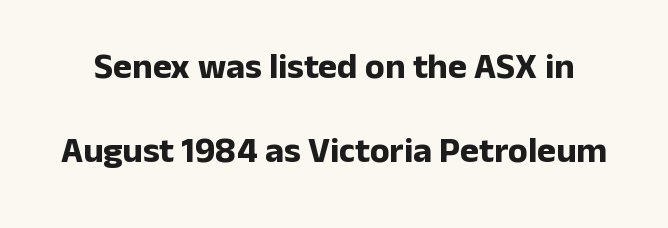
{"serif": "no", "italic": "no", "bold": "yes", "weight": "bold", "width": "normal", "stroke_contrast": "low", "x_height": "medium", "monospaced": "no", "underline": "no", "line_spacing": "loose", "line_spacing_ratio": 2.33, "letter_spacing": "normal", "letter_spacing_em": 0.0, "glyph_px": 36}
